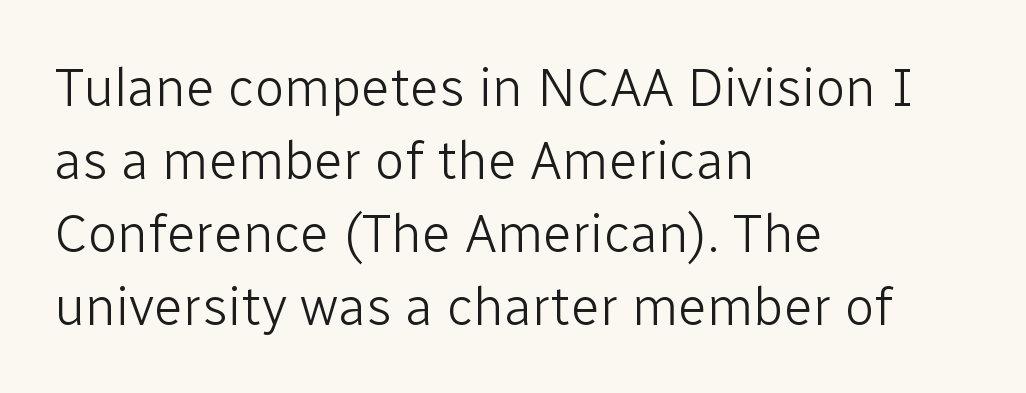
Q: Is the text bold? A: No.
Q: Is the text italic (slanted)? A: No, it is upright.
Q: Is the typeface a serif or a sans-serif typeface? A: Sans-serif.
Q: Is the text underlined? A: No.
Q: How is the paragraph aligned? A: Left-aligned.
Q: Is the spacing between letters normal or unusually wide? A: Normal.
Q: Is the spacing between lines tight, normal or loose? A: Normal.
Q: Width (condensed, normal, or wide)? A: Normal.
Q: Stroke contrast? A: Low.
Q: x-height? A: Medium.
Q: Monospaced? A: No.
